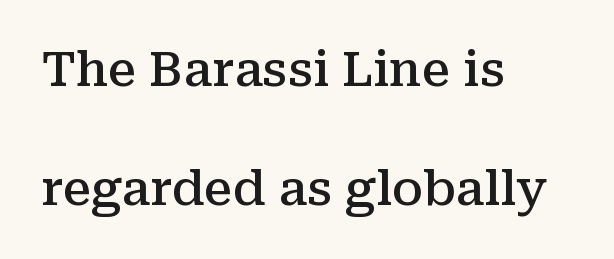
{"serif": "yes", "italic": "no", "bold": "semi", "weight": "semibold", "width": "normal", "stroke_contrast": "medium", "x_height": "medium", "monospaced": "no", "underline": "no", "align": "left", "line_spacing": "loose", "line_spacing_ratio": 2.48, "letter_spacing": "normal", "letter_spacing_em": 0.0, "glyph_px": 48}
